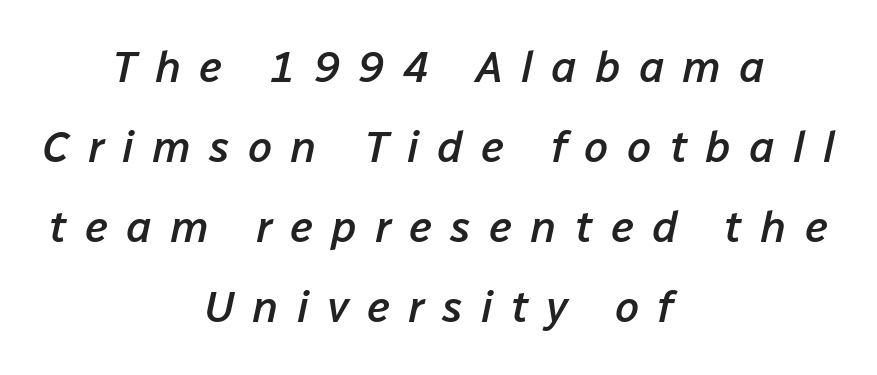
{"italic": "yes", "lean": "right", "slant_degrees": 12, "bold": "semi", "weight": "semibold", "width": "normal", "stroke_contrast": "low", "x_height": "medium", "monospaced": "no", "underline": "no", "align": "center", "line_spacing_ratio": 1.82, "letter_spacing": "wide", "letter_spacing_em": 0.41, "glyph_px": 44}
